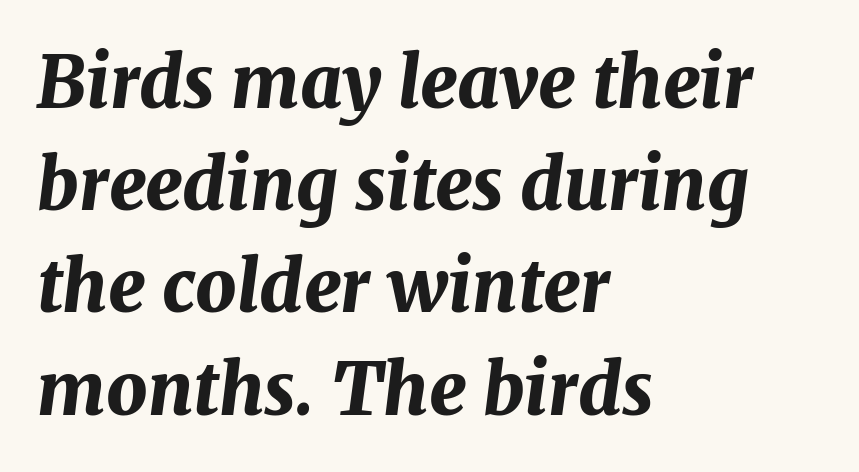
{"italic": "yes", "lean": "right", "slant_degrees": 7, "bold": "yes", "weight": "bold", "width": "normal", "stroke_contrast": "medium", "x_height": "medium", "monospaced": "no", "underline": "no", "align": "left", "line_spacing": "normal", "line_spacing_ratio": 1.42, "letter_spacing": "normal", "letter_spacing_em": 0.0, "glyph_px": 72}
